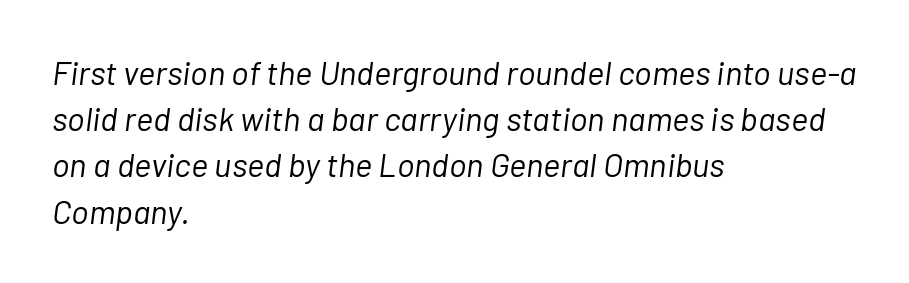
{"italic": "yes", "lean": "right", "slant_degrees": 7, "bold": "no", "weight": "light", "width": "normal", "stroke_contrast": "low", "x_height": "medium", "monospaced": "no", "underline": "no", "align": "left", "line_spacing": "normal", "line_spacing_ratio": 1.4, "letter_spacing": "normal", "letter_spacing_em": 0.0, "glyph_px": 33}
